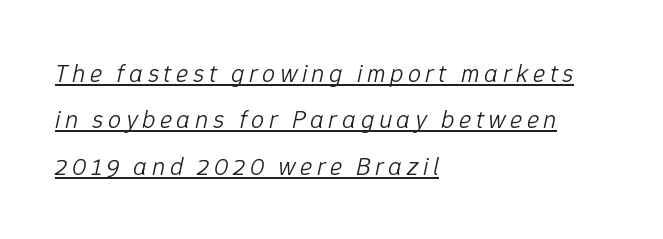
The image shows 26 px text type, italic (leaning right); set left-aligned, line spacing 1.78x, underlined.
